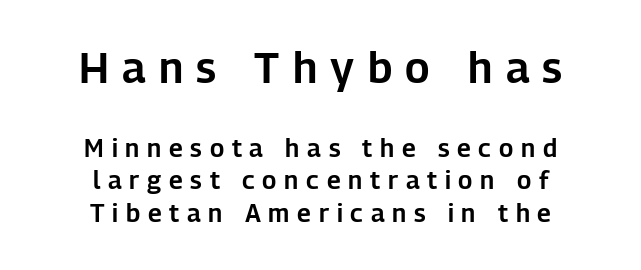
The image shows 43 px sans-serif type, upright; set centered, normal line spacing (1.31x), unusually wide letter spacing (+0.31 em), not underlined; the first (top) block is 1.72x larger; low stroke contrast and a medium x-height.
